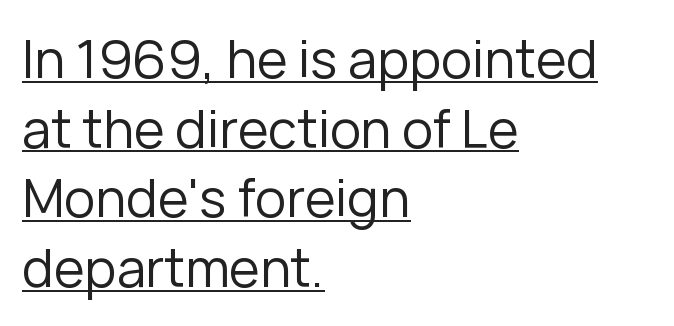
Q: Is the text bold? A: No.
Q: Is the text italic (slanted)? A: No, it is upright.
Q: Is the typeface a serif or a sans-serif typeface? A: Sans-serif.
Q: Is the text underlined? A: Yes.
Q: How is the paragraph aligned? A: Left-aligned.
Q: Is the spacing between letters normal or unusually wide? A: Normal.
Q: Is the spacing between lines tight, normal or loose? A: Normal.
Q: Width (condensed, normal, or wide)? A: Normal.
Q: Stroke contrast? A: Low.
Q: x-height? A: Medium.
Q: Monospaced? A: No.
